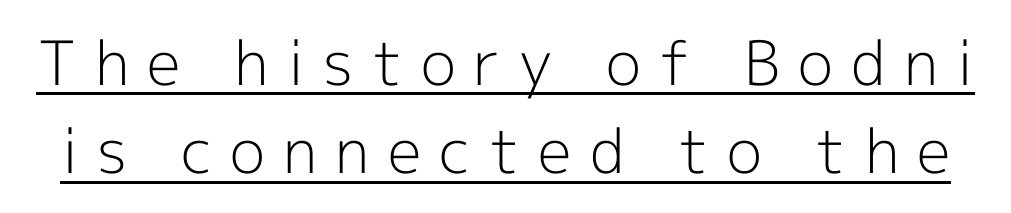
{"serif": "no", "italic": "no", "bold": "no", "weight": "light", "width": "normal", "x_height": "medium", "monospaced": "no", "underline": "yes", "line_spacing": "normal", "line_spacing_ratio": 1.45, "letter_spacing": "wide", "letter_spacing_em": 0.3, "glyph_px": 61}
